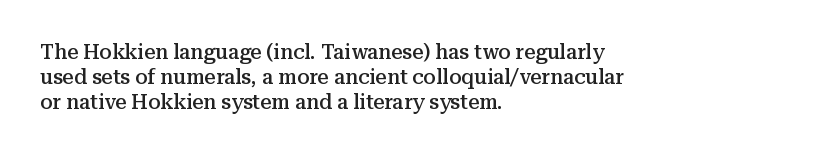
Q: Is the text bold? A: Semi-bold.
Q: Is the text italic (slanted)? A: No, it is upright.
Q: Is the text underlined? A: No.
Q: How is the paragraph aligned? A: Left-aligned.
Q: Is the spacing between letters normal or unusually wide? A: Normal.
Q: Is the spacing between lines tight, normal or loose? A: Normal.
